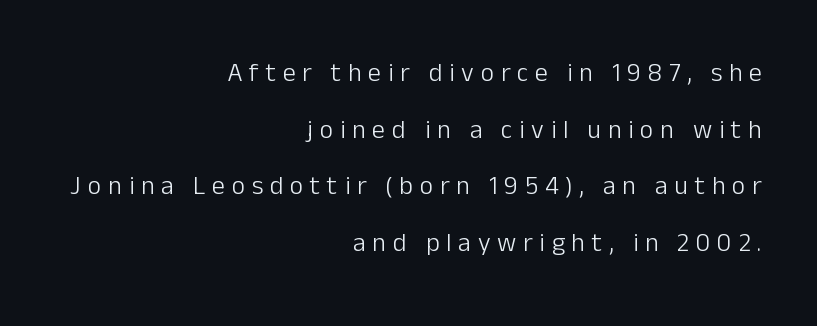
The image shows 26 px text type, upright; set right-aligned, loose line spacing (2.18x), unusually wide letter spacing (+0.26 em), not underlined.
